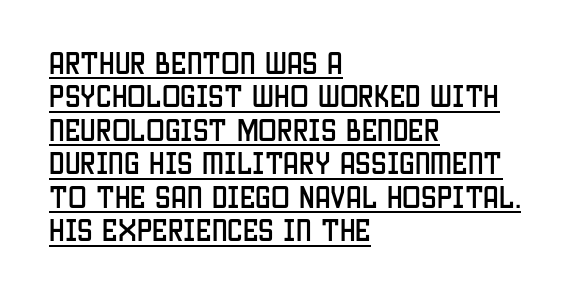
The image shows 25 px text type, upright; set left-aligned, normal line spacing (1.34x), normal letter spacing, underlined.
